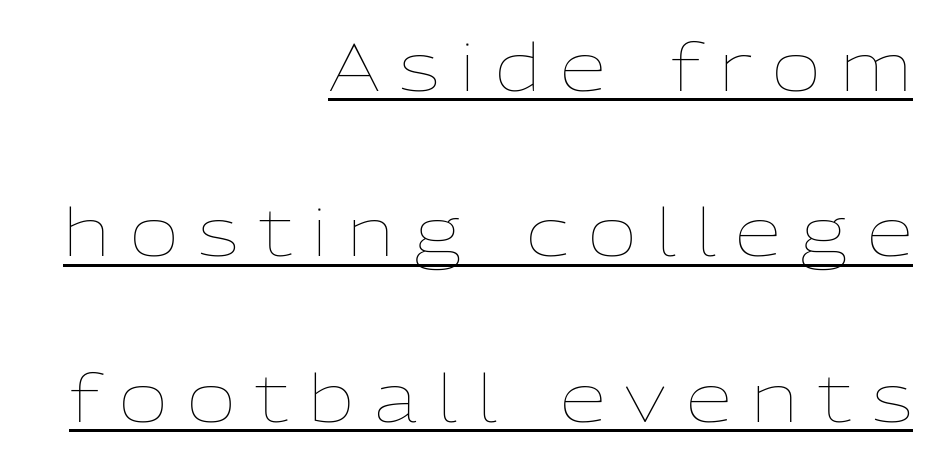
{"italic": "no", "bold": "no", "weight": "thin", "width": "normal", "stroke_contrast": "low", "x_height": "medium", "monospaced": "no", "underline": "yes", "align": "right", "line_spacing": "loose", "line_spacing_ratio": 2.47, "letter_spacing": "wide", "letter_spacing_em": 0.3, "glyph_px": 67}
